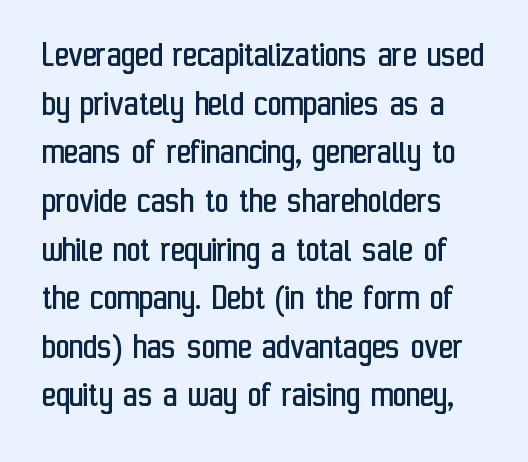
{"serif": "no", "italic": "no", "bold": "no", "weight": "regular", "width": "condensed", "stroke_contrast": "low", "x_height": "medium", "monospaced": "no", "underline": "no", "align": "left", "line_spacing": "normal", "line_spacing_ratio": 1.28, "letter_spacing": "normal", "letter_spacing_em": 0.0, "glyph_px": 38}
